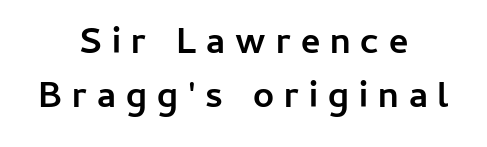
{"serif": "no", "italic": "no", "bold": "yes", "weight": "semibold", "width": "normal", "stroke_contrast": "low", "x_height": "medium", "monospaced": "no", "underline": "no", "align": "center", "line_spacing": "normal", "line_spacing_ratio": 1.45, "letter_spacing": "wide", "letter_spacing_em": 0.27, "glyph_px": 37}
